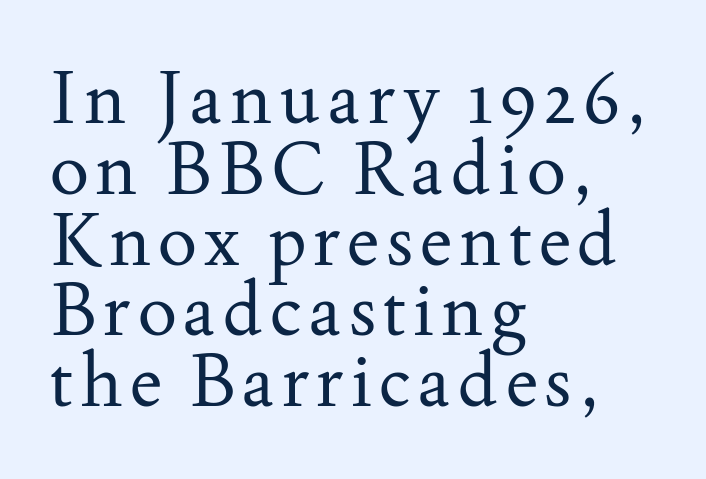
Is there much room between lines? No — they nearly touch. A student would call this left alignment; a typographer would say flush left, rag right. Italic: no, the glyphs are upright roman. Letterform terminals end in serifs throughout the passage. The rendering uses natural spacing where letterforms have individual widths. The characters are drawn with everyday or finer stroke widths.
